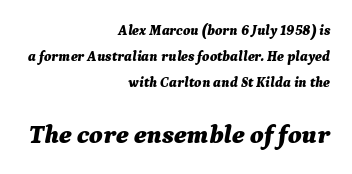
Q: Is the text bold? A: Yes.
Q: Is the text italic (slanted)? A: Yes, it leans right by about 9 degrees.
Q: Is the text underlined? A: No.
Q: How is the paragraph aligned? A: Right-aligned.
Q: Is the spacing between letters normal or unusually wide? A: Normal.
Q: Which block of text is set in a larger size, the first (top) or the second (bottom)? A: The second (bottom) one.
